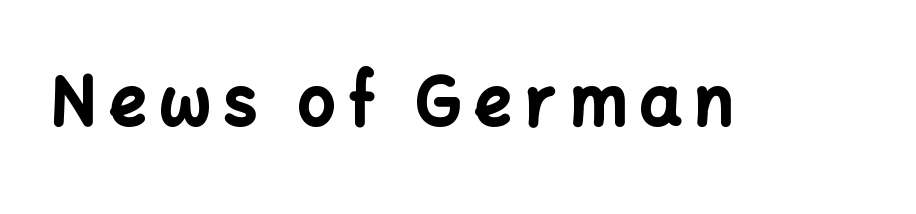
The image shows 66 px bold sans-serif type, upright; set unusually wide letter spacing (+0.2 em), not underlined; low stroke contrast and a medium x-height.
